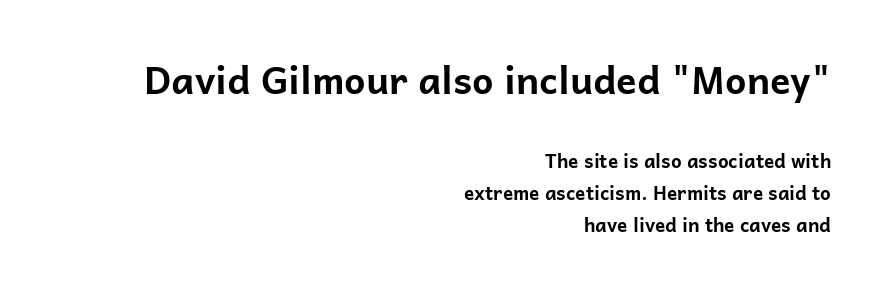
{"serif": "no", "italic": "no", "bold": "yes", "weight": "bold", "width": "normal", "stroke_contrast": "low", "x_height": "medium", "monospaced": "no", "underline": "no", "align": "right", "line_spacing": "normal", "line_spacing_ratio": 1.68, "letter_spacing": "normal", "letter_spacing_em": 0.0, "larger_block": "first", "size_ratio": 2.0, "glyph_px": 38}
